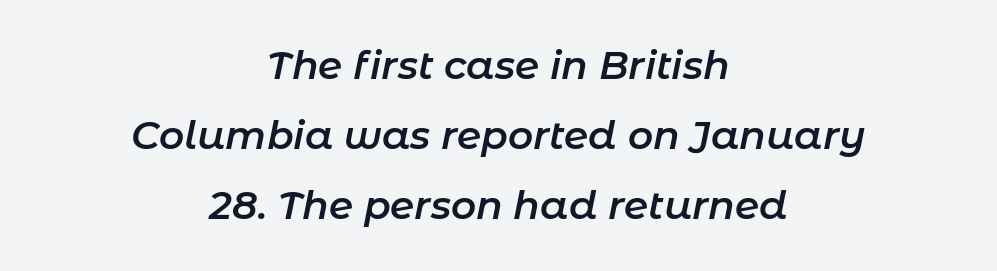
Tracking here is standard; glyphs follow each other at the usual distance. No word sits above an underline. Looks like regular typesetting: each glyph gets only the width it needs. The whole block is typeset with a tilt. Reading down the block, each line starts at a different indent, mirrored at its end. These words are printed semibold, heavier than regular yet not bold.
